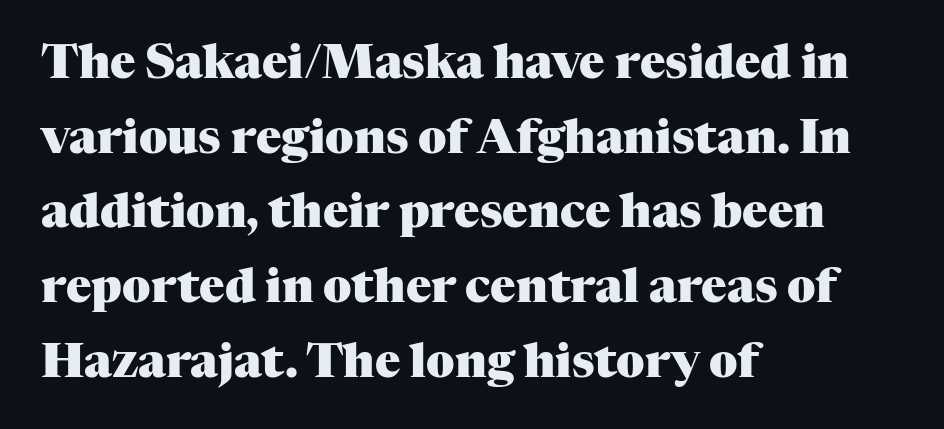
{"serif": "yes", "italic": "no", "bold": "yes", "weight": "heavy", "width": "normal", "stroke_contrast": "medium", "x_height": "medium", "monospaced": "no", "underline": "no", "align": "left", "line_spacing": "normal", "line_spacing_ratio": 1.59, "letter_spacing": "normal", "letter_spacing_em": 0.0, "glyph_px": 47}
